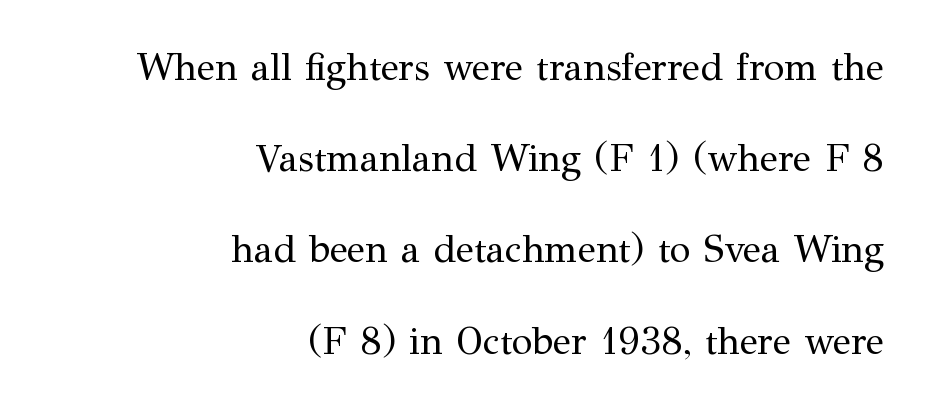
{"serif": "yes", "italic": "no", "bold": "no", "weight": "regular", "width": "normal", "stroke_contrast": "medium", "x_height": "medium", "monospaced": "no", "underline": "no", "align": "right", "line_spacing": "loose", "line_spacing_ratio": 2.4, "letter_spacing": "normal", "letter_spacing_em": 0.0, "glyph_px": 38}
